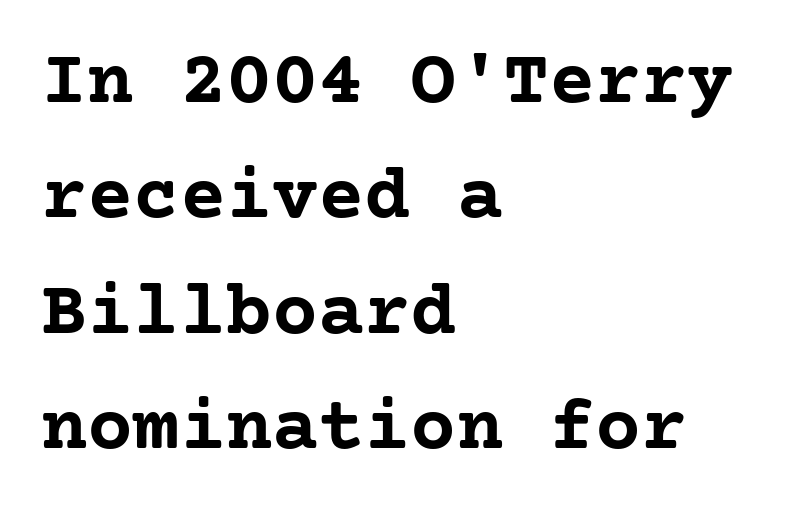
Does the type have serifs? Yes, each stem ends in a small foot. The letters stand straight up with perfectly vertical stems. The line-height multiplier appears to be the usual default. This sample uses plain, unmodified letter spacing.
